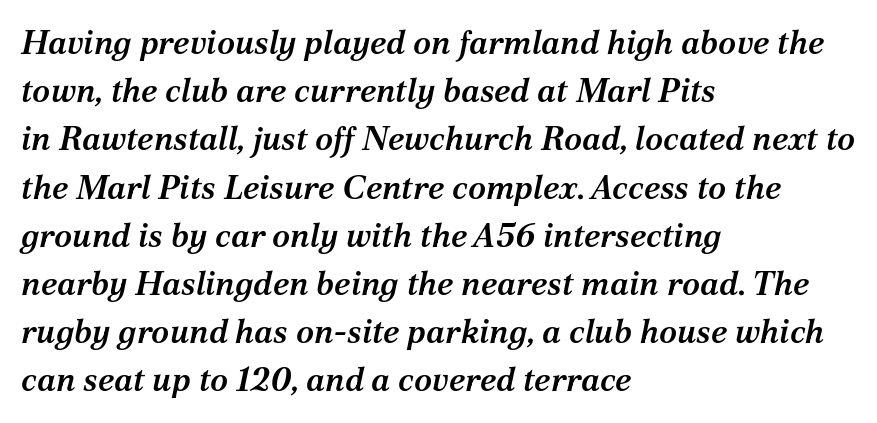
These lines are rendered in a variable-pitch font. Serif or sans? Serif — the stroke terminals have little feet. Vertical spacing — default. Posture: slanted.
